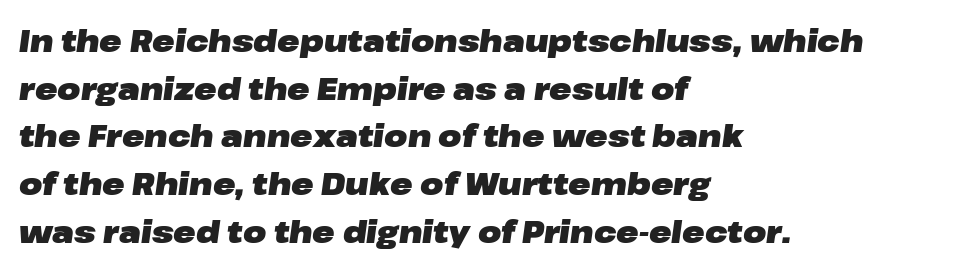
{"italic": "yes", "lean": "right", "slant_degrees": 8, "bold": "yes", "weight": "heavy", "width": "wide", "stroke_contrast": "low", "x_height": "medium", "monospaced": "no", "underline": "no", "align": "left", "line_spacing": "normal", "line_spacing_ratio": 1.59, "letter_spacing": "normal", "letter_spacing_em": 0.0, "glyph_px": 30}
